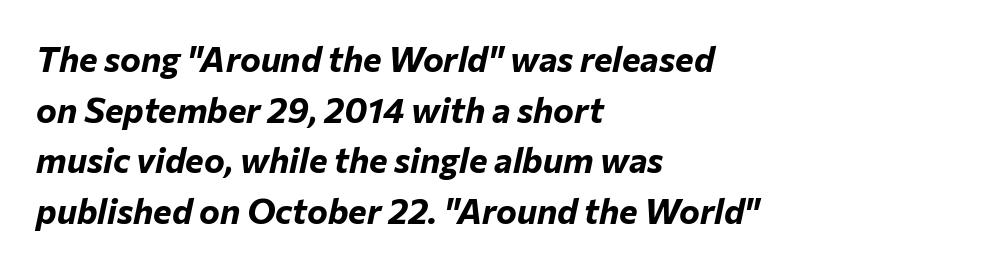
{"italic": "yes", "lean": "right", "slant_degrees": 12, "bold": "yes", "weight": "bold", "width": "normal", "stroke_contrast": "low", "x_height": "medium", "monospaced": "no", "underline": "no", "align": "left", "line_spacing": "normal", "line_spacing_ratio": 1.45, "letter_spacing": "normal", "letter_spacing_em": 0.0, "glyph_px": 35}
